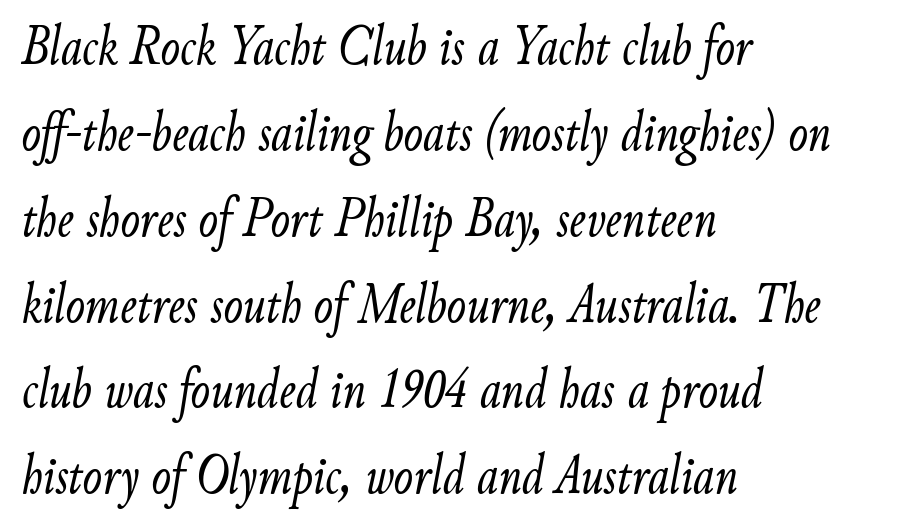
Q: Is the text bold? A: No.
Q: Is the text italic (slanted)? A: Yes, it leans right by about 9 degrees.
Q: Is the text underlined? A: No.
Q: How is the paragraph aligned? A: Left-aligned.
Q: Is the spacing between letters normal or unusually wide? A: Normal.
Q: Is the spacing between lines tight, normal or loose? A: Normal.
Q: Width (condensed, normal, or wide)? A: Condensed.
Q: Stroke contrast? A: Low.
Q: x-height? A: Small.
Q: Monospaced? A: No.
